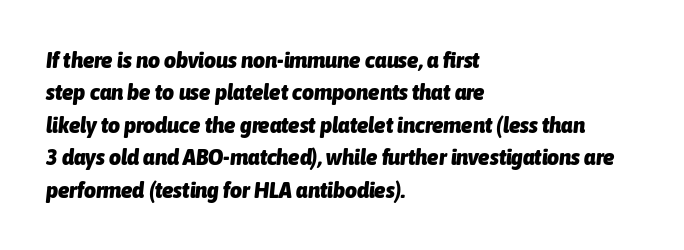
Q: Is the text bold? A: Yes.
Q: Is the text italic (slanted)? A: Yes, it leans right by about 6 degrees.
Q: Is the text underlined? A: No.
Q: How is the paragraph aligned? A: Left-aligned.
Q: Is the spacing between letters normal or unusually wide? A: Normal.
Q: Is the spacing between lines tight, normal or loose? A: Normal.
